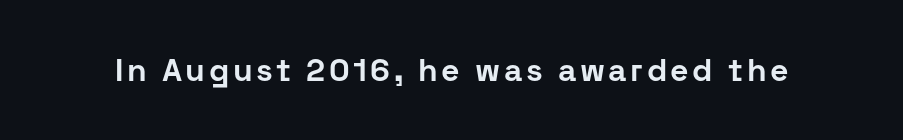
The image shows 32 px bold sans-serif type, upright; set not underlined; low stroke contrast and a medium x-height.
